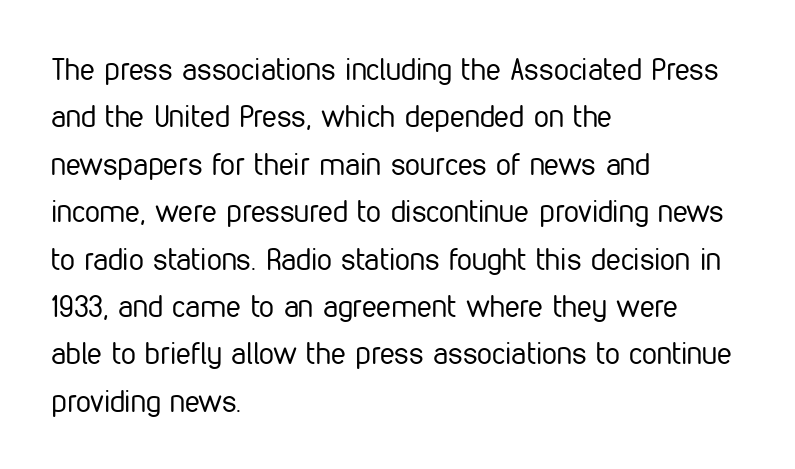
Q: Is the text bold? A: No.
Q: Is the text italic (slanted)? A: No, it is upright.
Q: Is the typeface a serif or a sans-serif typeface? A: Sans-serif.
Q: Is the text underlined? A: No.
Q: How is the paragraph aligned? A: Left-aligned.
Q: Is the spacing between letters normal or unusually wide? A: Normal.
Q: Is the spacing between lines tight, normal or loose? A: Normal.
Q: Width (condensed, normal, or wide)? A: Condensed.
Q: Stroke contrast? A: Low.
Q: x-height? A: Medium.
Q: Monospaced? A: No.
